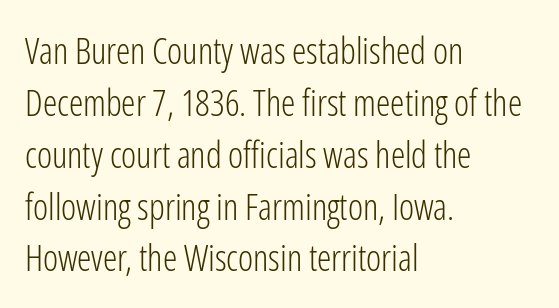
The image shows 36 px light, condensed sans-serif type, upright; set left-aligned, normal line spacing (1.44x), normal letter spacing, not underlined; low stroke contrast and a medium x-height.
